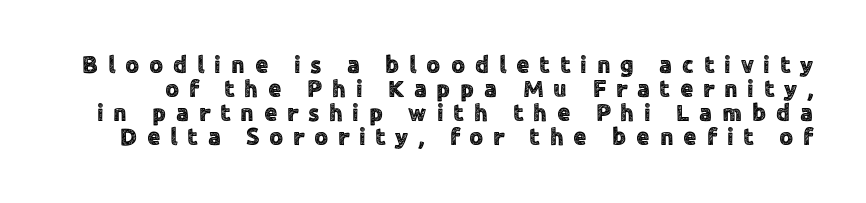
The image shows 24 px text type, upright; set tight line spacing (1.0x), unusually wide letter spacing (+0.41 em), not underlined.
